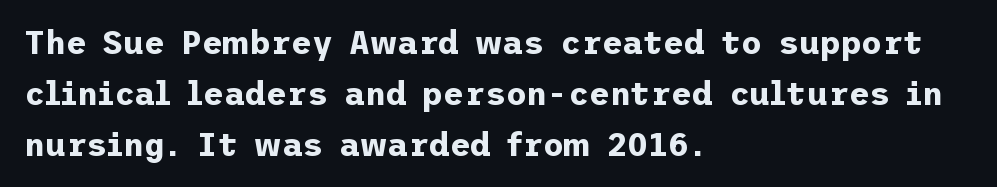
The image shows 32 px bold sans-serif type, upright; set left-aligned, normal line spacing (1.59x), normal letter spacing, not underlined; low stroke contrast and a medium x-height.
